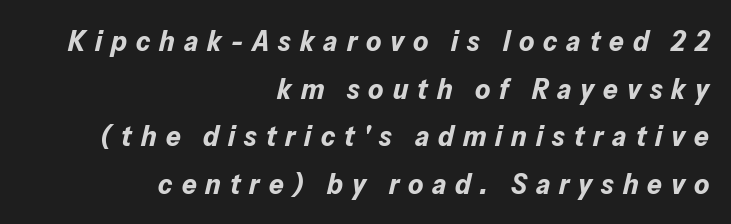
The image shows 29 px bold type, italic (leaning right); set right-aligned, normal line spacing (1.64x), unusually wide letter spacing (+0.31 em), not underlined; low stroke contrast and a medium x-height.
